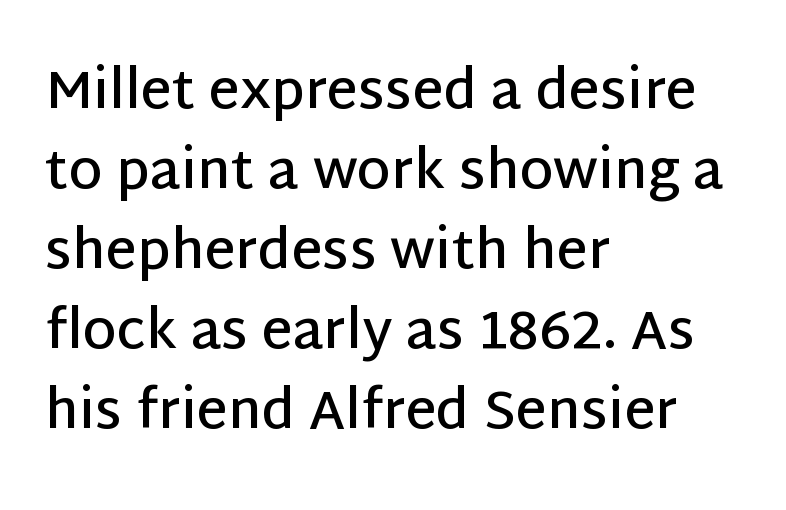
The image shows 54 px semibold sans-serif type, upright; set left-aligned, normal line spacing (1.48x), normal letter spacing, not underlined; low stroke contrast and a large x-height.
